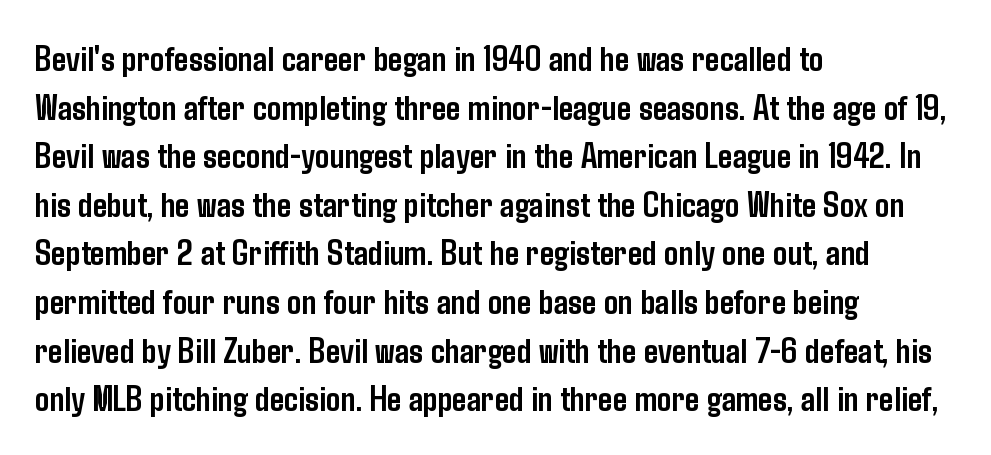
Quick note: underline off. Leading matches the norm, producing a regular column. Spacing verdict: proportional, widths tailored to each character. This is roman type, the default non-slanted kind. I'd call this a sans setting — the letters go barefoot.
